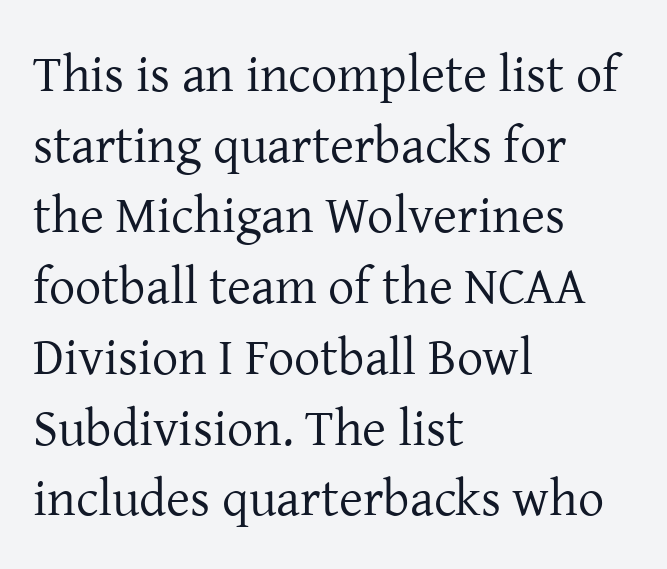
Typographically, this falls in the serif category. Observe the ordinary spacing: letters are neighbours, not strangers. The space beneath each line is pristine and unruled. Does the leading feel generous? No, just average. Nothing heavy about these letters — not bold at all.
